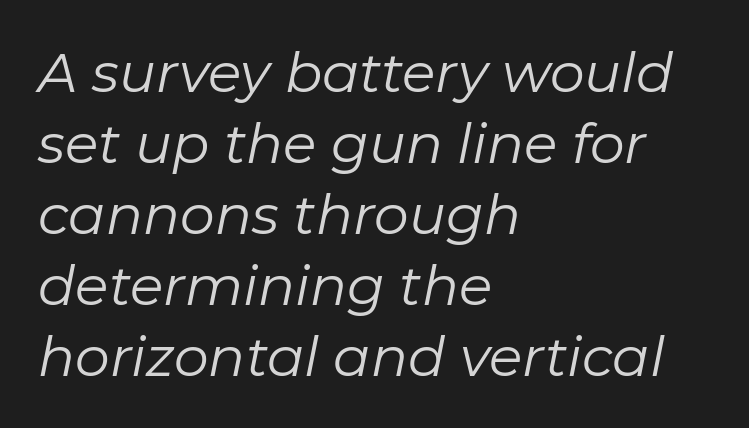
{"italic": "yes", "lean": "right", "slant_degrees": 11, "bold": "no", "weight": "regular", "width": "normal", "stroke_contrast": "low", "x_height": "medium", "monospaced": "no", "underline": "no", "align": "left", "line_spacing": "normal", "line_spacing_ratio": 1.29, "letter_spacing": "normal", "letter_spacing_em": 0.0, "glyph_px": 55}
